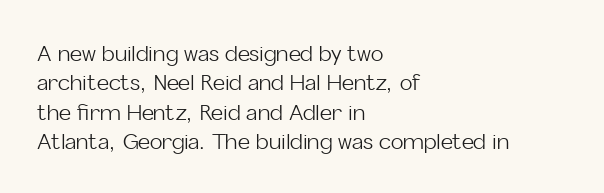
{"italic": "no", "bold": "no", "underline": "no", "align": "left", "line_spacing": "normal", "line_spacing_ratio": 1.4, "letter_spacing": "normal", "letter_spacing_em": 0.0, "glyph_px": 21}
